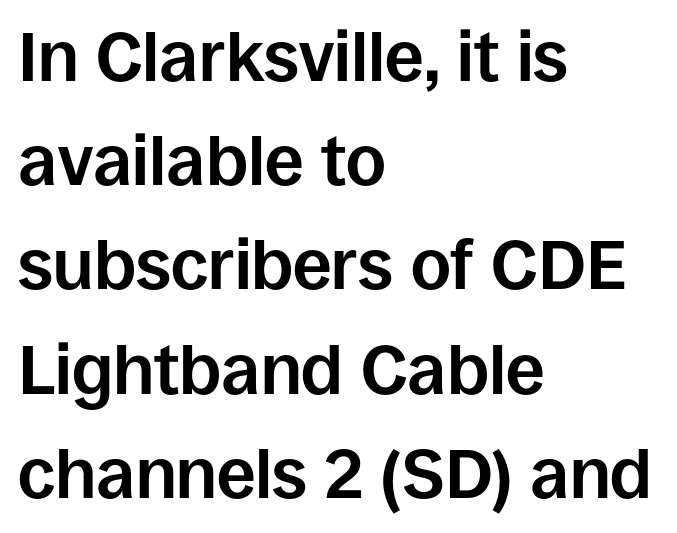
Q: Is the text bold? A: Yes.
Q: Is the text italic (slanted)? A: No, it is upright.
Q: Is the typeface a serif or a sans-serif typeface? A: Sans-serif.
Q: Is the text underlined? A: No.
Q: How is the paragraph aligned? A: Left-aligned.
Q: Is the spacing between letters normal or unusually wide? A: Normal.
Q: Is the spacing between lines tight, normal or loose? A: Normal.
Q: Width (condensed, normal, or wide)? A: Normal.
Q: Stroke contrast? A: Low.
Q: x-height? A: Large.
Q: Monospaced? A: No.
